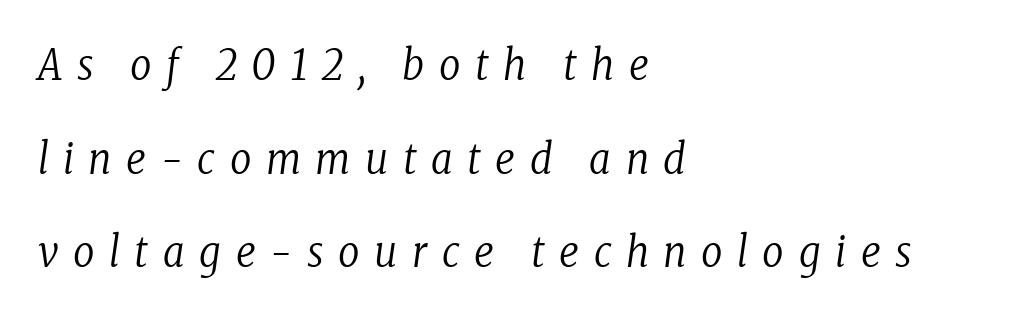
Q: Is the text bold? A: No.
Q: Is the text italic (slanted)? A: Yes, it leans right by about 8 degrees.
Q: Is the typeface a serif or a sans-serif typeface? A: Serif.
Q: Is the text underlined? A: No.
Q: How is the paragraph aligned? A: Left-aligned.
Q: Is the spacing between letters normal or unusually wide? A: Unusually wide.
Q: Is the spacing between lines tight, normal or loose? A: Loose.
Q: Width (condensed, normal, or wide)? A: Condensed.
Q: Stroke contrast? A: Low.
Q: x-height? A: Medium.
Q: Monospaced? A: No.
